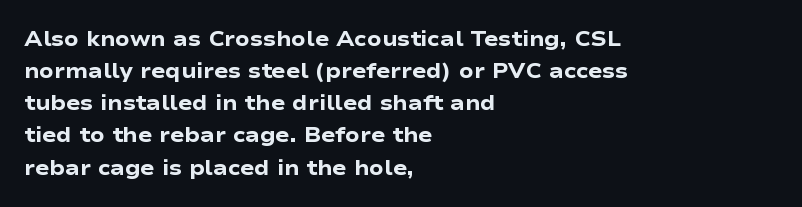
Q: Is the text bold? A: Yes.
Q: Is the text italic (slanted)? A: No, it is upright.
Q: Is the text underlined? A: No.
Q: How is the paragraph aligned? A: Left-aligned.
Q: Is the spacing between letters normal or unusually wide? A: Normal.
Q: Is the spacing between lines tight, normal or loose? A: Normal.
